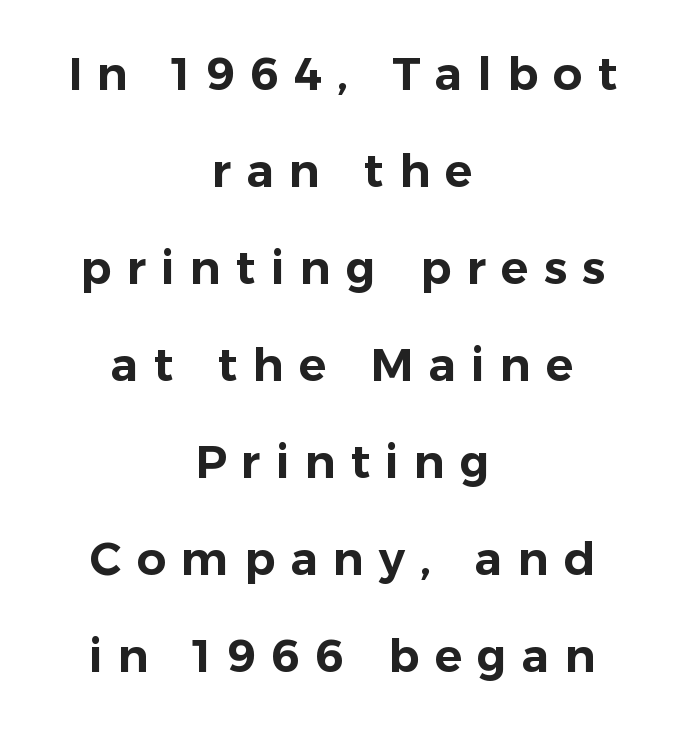
Students, observe: this is what heavily led, spacious text looks like. These lines were composed using upright roman letters. The face used here is proportionally spaced, like ordinary book or web type. Nobody drew a line under any word here. The letters are spread apart with noticeably loose tracking.
